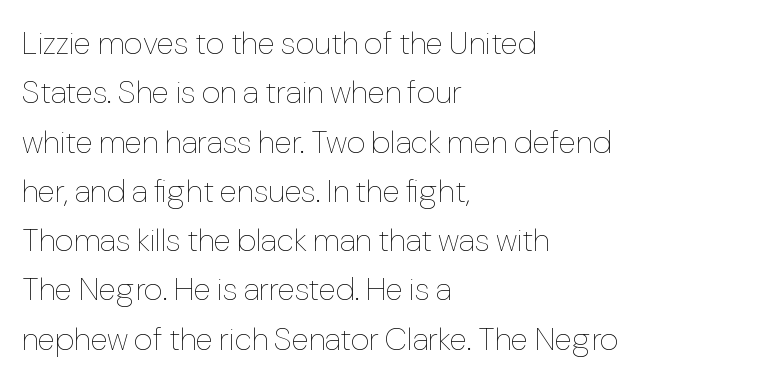
Nobody touched the tracking dial on this one. The weight tops out at a normal text grade. The words here are not underlined. Leftover space on each line is placed entirely after the last word. Looks like regular typesetting: each glyph gets only the width it needs.
